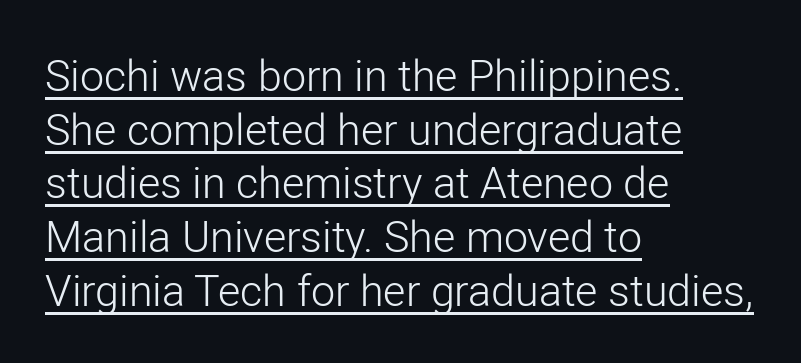
Unlike a traditional serif, this face leaves its strokes unadorned. Reading down the block, your eye returns to a fixed left position each line. Character widths vary here, with narrow letters taking less room than wide ones. It's the straight-up-and-down kind of type.
